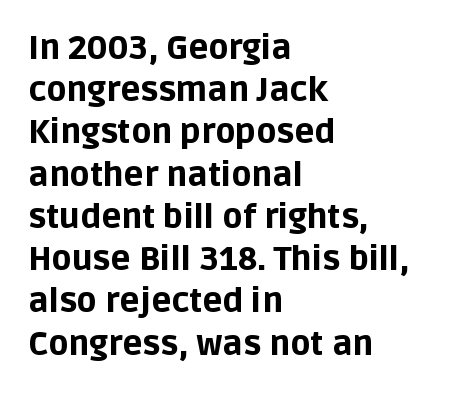
Leading: standard. When letters stand straight like this, we call the style roman or upright. Horizontally, the lines are justified to the leading edge only. Check the space under the baseline: it is left empty. The typesetting leans heavy: a genuine bold. Unlike a traditional serif, this face leaves its strokes unadorned.
